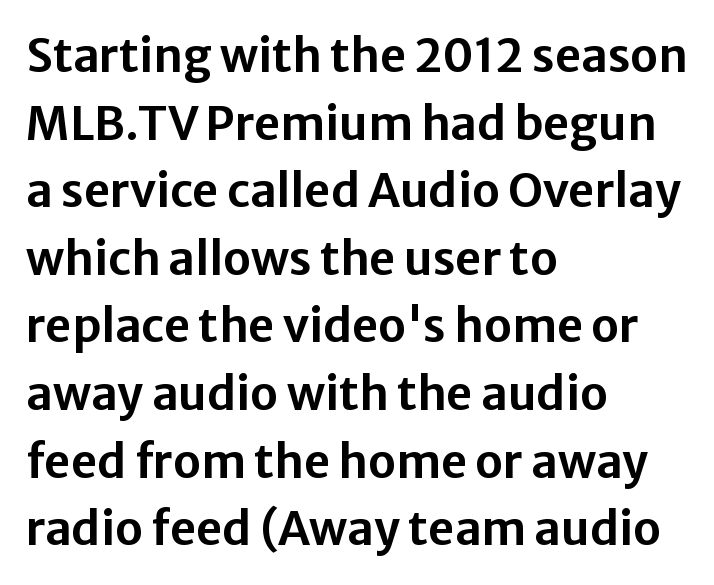
Q: Is the text italic (slanted)? A: No, it is upright.
Q: Is the typeface a serif or a sans-serif typeface? A: Sans-serif.
Q: Is the text underlined? A: No.
Q: How is the paragraph aligned? A: Left-aligned.
Q: Is the spacing between letters normal or unusually wide? A: Normal.
Q: Is the spacing between lines tight, normal or loose? A: Normal.
Q: Width (condensed, normal, or wide)? A: Normal.
Q: Stroke contrast? A: Low.
Q: x-height? A: Medium.
Q: Monospaced? A: No.
